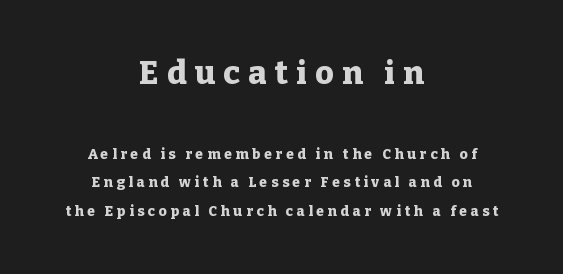
Beneath every word, the page is bare. The letters are spread apart with noticeably loose tracking. The rag falls on both sides of this text block equally. Is the type bold? Yes — the strokes are clearly thick and heavy.
